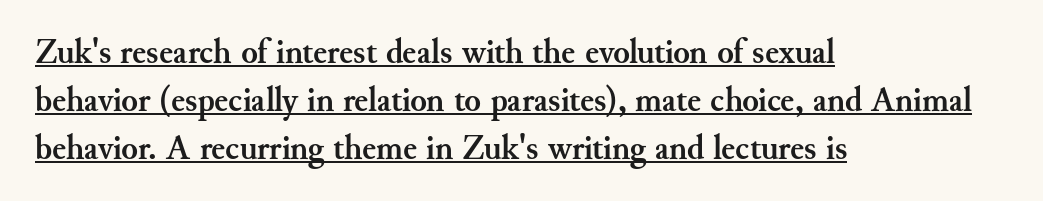
The image shows 34 px semibold serif type, upright; set left-aligned, normal line spacing (1.41x), normal letter spacing, underlined; medium stroke contrast and a small x-height.
